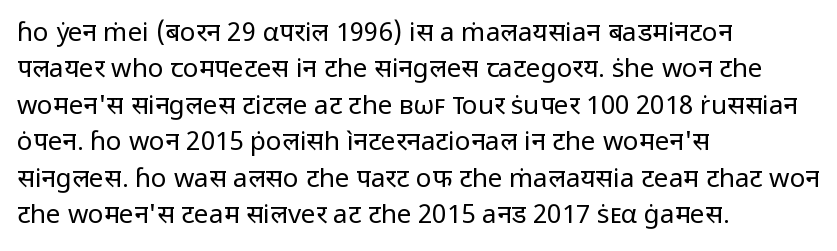
Q: Is the text bold? A: No.
Q: Is the text italic (slanted)? A: No, it is upright.
Q: Is the text underlined? A: No.
Q: How is the paragraph aligned? A: Left-aligned.
Q: Is the spacing between letters normal or unusually wide? A: Normal.
Q: Is the spacing between lines tight, normal or loose? A: Normal.
